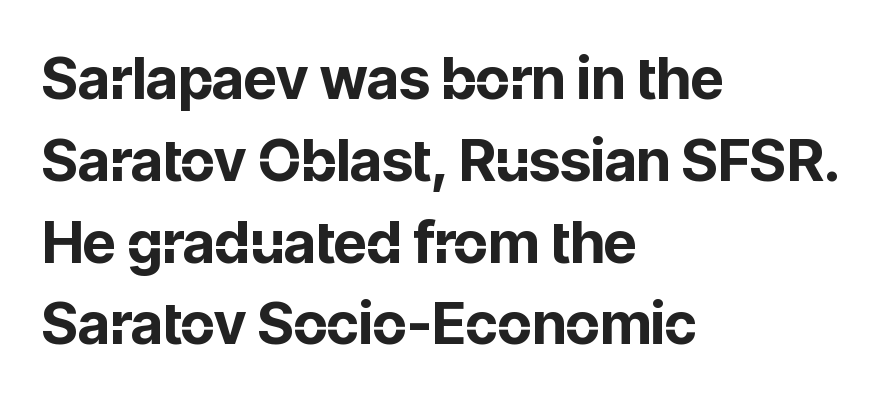
These lines sit exactly where default settings would place them. Letter spacing: default. A typesetter would mark this as roman, not italic. Bare-footed words on every line. The face used here is proportionally spaced, like ordinary book or web type.
